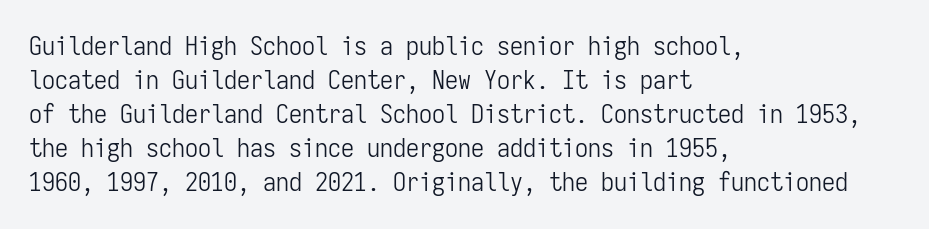
{"italic": "no", "bold": "no", "underline": "no", "align": "left", "line_spacing": "normal", "line_spacing_ratio": 1.31, "letter_spacing": "normal", "letter_spacing_em": 0.0, "glyph_px": 26}
